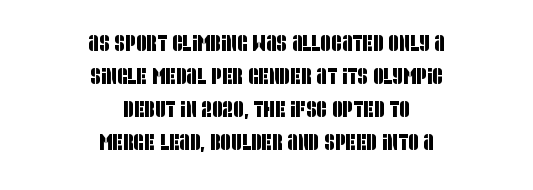
The image shows 23 px text type; set centered, normal line spacing (1.44x), normal letter spacing, not underlined.
